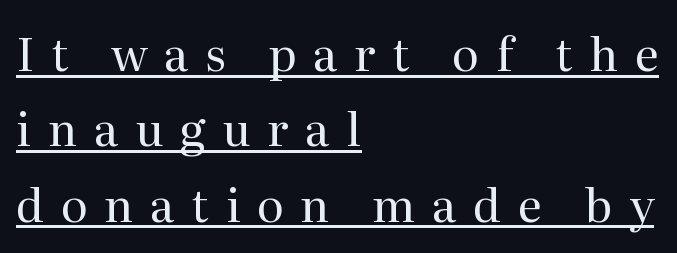
Q: Is the text bold? A: No.
Q: Is the text italic (slanted)? A: No, it is upright.
Q: Is the typeface a serif or a sans-serif typeface? A: Serif.
Q: Is the text underlined? A: Yes.
Q: How is the paragraph aligned? A: Left-aligned.
Q: Is the spacing between letters normal or unusually wide? A: Unusually wide.
Q: Is the spacing between lines tight, normal or loose? A: Normal.
Q: Width (condensed, normal, or wide)? A: Normal.
Q: Stroke contrast? A: Medium.
Q: x-height? A: Medium.
Q: Monospaced? A: No.
